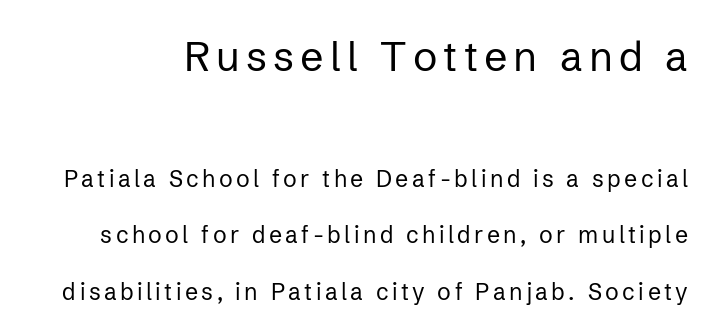
Q: Is the text bold? A: No.
Q: Is the text italic (slanted)? A: No, it is upright.
Q: Is the typeface a serif or a sans-serif typeface? A: Sans-serif.
Q: Is the text underlined? A: No.
Q: Is the spacing between lines tight, normal or loose? A: Loose.
Q: Which block of text is set in a larger size, the first (top) or the second (bottom)? A: The first (top) one.
Q: Width (condensed, normal, or wide)? A: Normal.
Q: Stroke contrast? A: Low.
Q: x-height? A: Medium.
Q: Monospaced? A: No.
